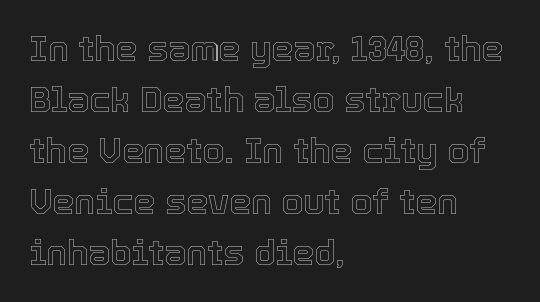
Observe the ordinary spacing: letters are neighbours, not strangers. This sample has the flowing, uneven cadence of proportional lettering. Glance below the letters and you will spot only blank space. All the whitespace from short lines collects on the right. Normally led — the rows are evenly, conventionally spaced. If you drew a line through each stem, it would be perfectly vertical.
